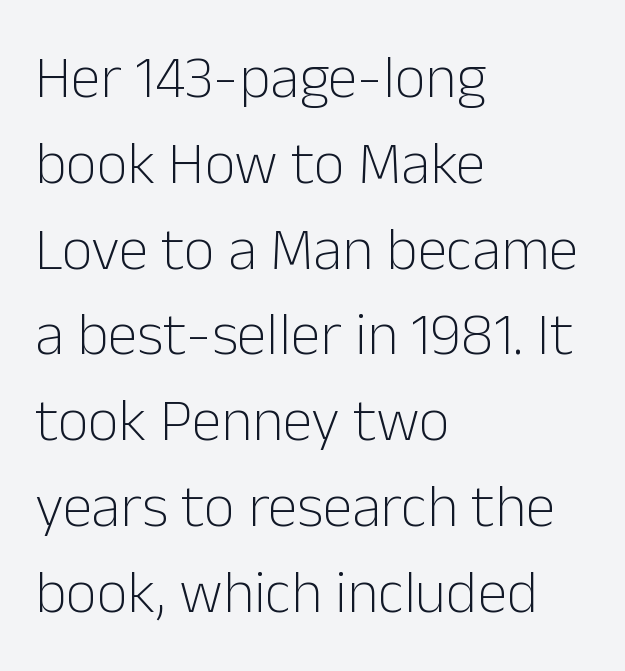
Q: Is the text bold? A: No.
Q: Is the text italic (slanted)? A: No, it is upright.
Q: Is the typeface a serif or a sans-serif typeface? A: Sans-serif.
Q: Is the text underlined? A: No.
Q: How is the paragraph aligned? A: Left-aligned.
Q: Is the spacing between letters normal or unusually wide? A: Normal.
Q: Is the spacing between lines tight, normal or loose? A: Normal.
Q: Width (condensed, normal, or wide)? A: Normal.
Q: Stroke contrast? A: Low.
Q: x-height? A: Medium.
Q: Monospaced? A: No.
